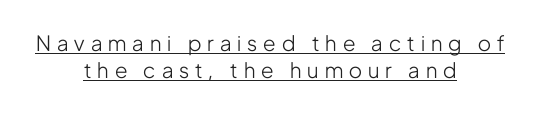
Compared with a flush-left layout, this one balances lines on the center instead. Baseline-to-baseline distance is the conventional proportion of letter height. A quiet, ordinary-to-light weight characterises the typeface. Somebody hit Ctrl+U on this one — the words are underlined. The lettering stays uniformly vertical, giving the passage a roman look. The rendering inserts visible extra space after every character.
